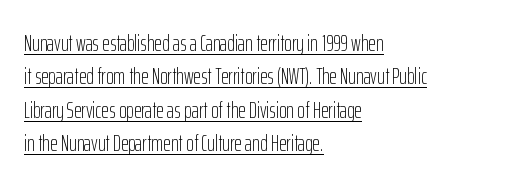
{"italic": "no", "bold": "no", "underline": "yes", "align": "left", "line_spacing": "normal", "line_spacing_ratio": 1.45, "letter_spacing": "normal", "letter_spacing_em": 0.0, "glyph_px": 23}
